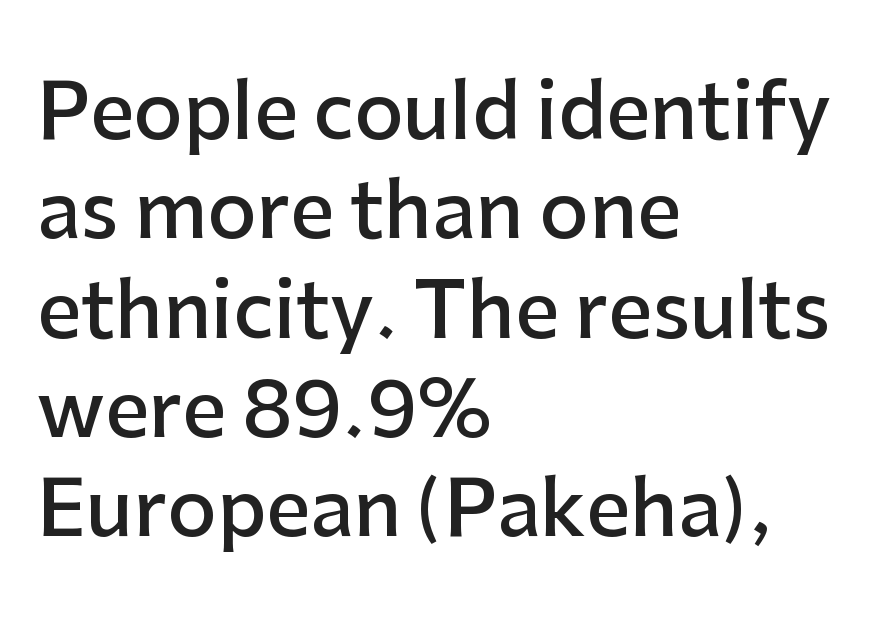
Q: Is the text bold? A: Semi-bold.
Q: Is the text italic (slanted)? A: No, it is upright.
Q: Is the typeface a serif or a sans-serif typeface? A: Sans-serif.
Q: Is the text underlined? A: No.
Q: How is the paragraph aligned? A: Left-aligned.
Q: Is the spacing between letters normal or unusually wide? A: Normal.
Q: Is the spacing between lines tight, normal or loose? A: Normal.
Q: Width (condensed, normal, or wide)? A: Normal.
Q: Stroke contrast? A: Low.
Q: x-height? A: Medium.
Q: Monospaced? A: No.
